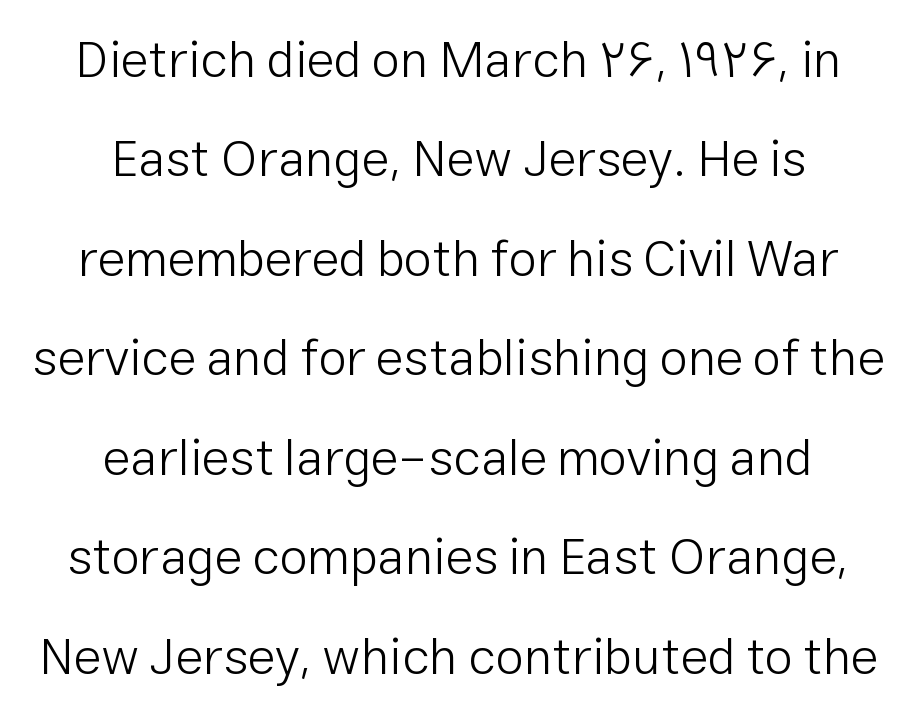
Widely set lines give the paragraph a tall, airy silhouette. The glyphs in this specimen are sans serif. No letter is thick-stroked: the sample isn't bold. Quick note: underline off. These lines stack symmetrically, like a column narrowing and widening about its center. Italic: no, the glyphs are upright roman.
